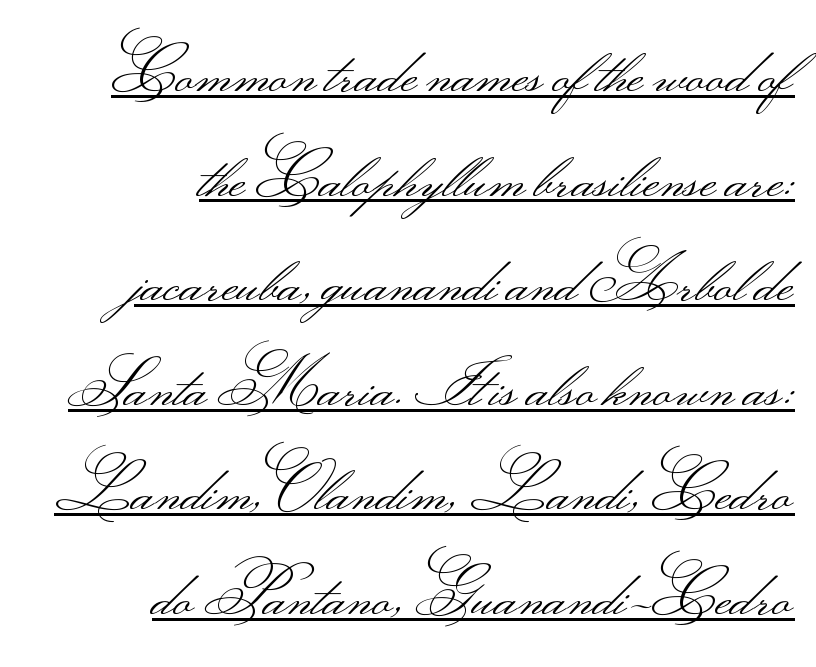
{"serif": "no", "bold": "no", "weight": "light", "width": "wide", "stroke_contrast": "medium", "monospaced": "no", "underline": "yes", "align": "right", "line_spacing": "normal", "line_spacing_ratio": 1.66, "letter_spacing": "normal", "letter_spacing_em": 0.0, "glyph_px": 63}
